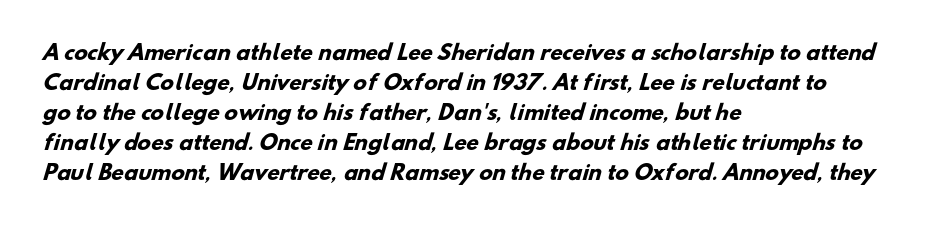
The image shows 20 px bold type; set left-aligned, normal line spacing (1.5x), normal letter spacing, not underlined.
